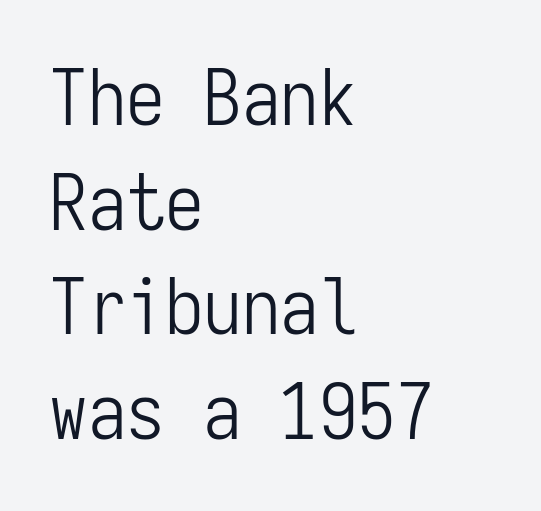
{"serif": "no", "italic": "no", "bold": "no", "weight": "light", "width": "condensed", "stroke_contrast": "low", "x_height": "medium", "monospaced": "yes", "underline": "no", "align": "left", "line_spacing": "normal", "line_spacing_ratio": 1.36, "letter_spacing": "normal", "letter_spacing_em": 0.0, "glyph_px": 77}
